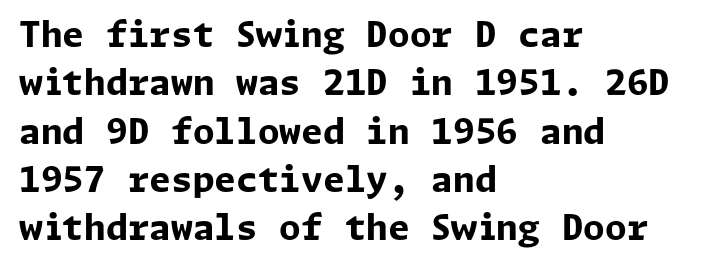
Q: Is the text bold? A: Yes.
Q: Is the text italic (slanted)? A: No, it is upright.
Q: Is the typeface a serif or a sans-serif typeface? A: Sans-serif.
Q: Is the text underlined? A: No.
Q: How is the paragraph aligned? A: Left-aligned.
Q: Is the spacing between letters normal or unusually wide? A: Normal.
Q: Is the spacing between lines tight, normal or loose? A: Normal.
Q: Width (condensed, normal, or wide)? A: Normal.
Q: Stroke contrast? A: Low.
Q: x-height? A: Medium.
